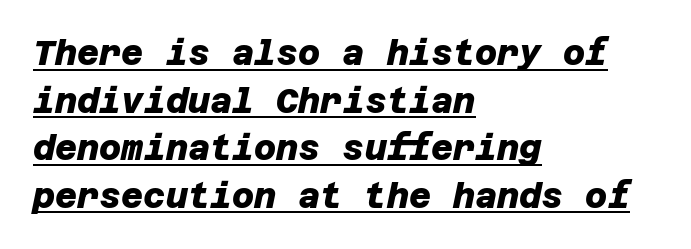
Q: Is the text bold? A: Yes.
Q: Is the typeface a serif or a sans-serif typeface? A: Sans-serif.
Q: Is the text underlined? A: Yes.
Q: How is the paragraph aligned? A: Left-aligned.
Q: Is the spacing between letters normal or unusually wide? A: Normal.
Q: Is the spacing between lines tight, normal or loose? A: Normal.
Q: Width (condensed, normal, or wide)? A: Normal.
Q: Stroke contrast? A: Low.
Q: x-height? A: Large.
